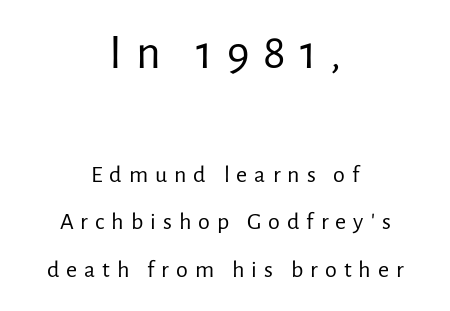
Size contrast runs from large at the top to small at the bottom. Glance below the letters and you will spot only blank space. Varying glyph widths throughout — classic text-font behaviour. A typesetter would mark this as roman, not italic. Line starts and ends both wander, symmetrically.
